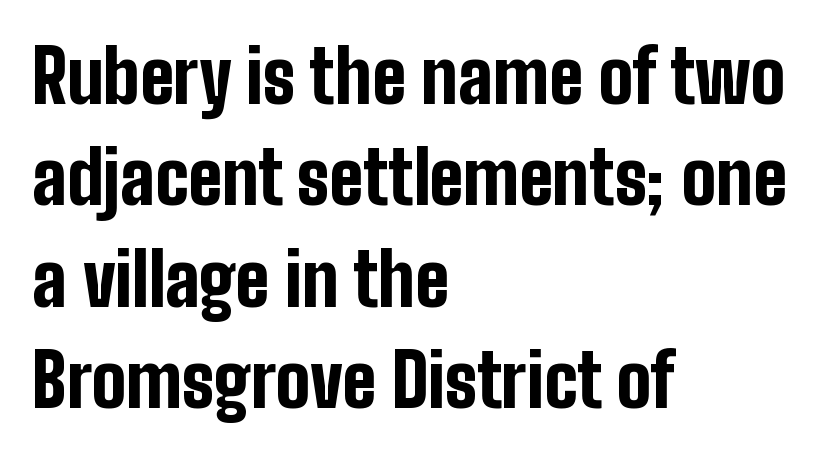
{"serif": "no", "italic": "no", "bold": "yes", "weight": "bold", "width": "condensed", "stroke_contrast": "low", "x_height": "medium", "monospaced": "no", "underline": "no", "align": "left", "line_spacing": "normal", "line_spacing_ratio": 1.39, "letter_spacing": "normal", "letter_spacing_em": 0.0, "glyph_px": 73}
